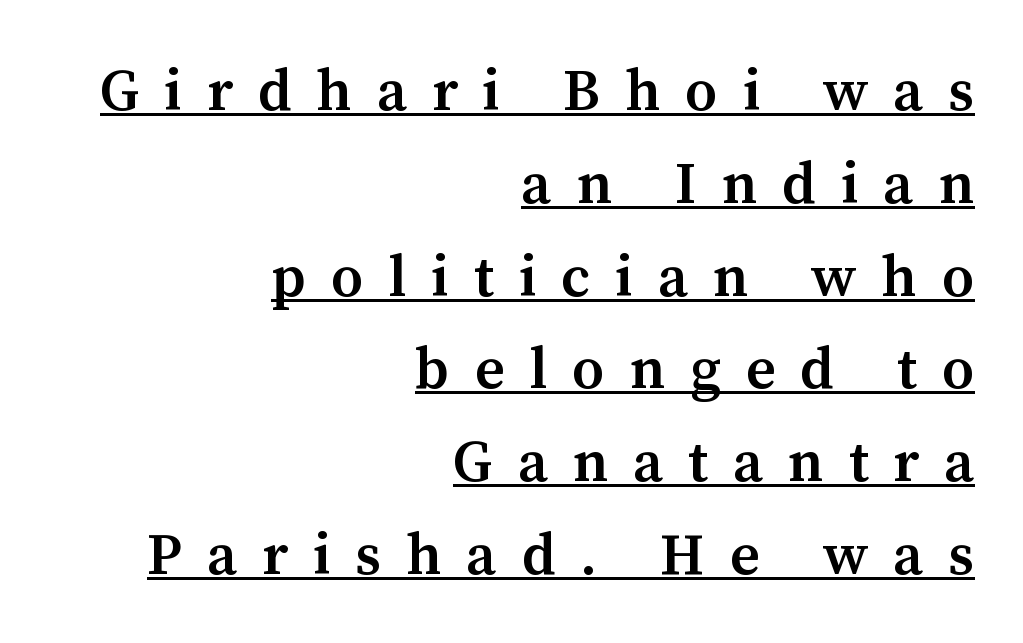
{"serif": "yes", "italic": "no", "bold": "semi", "weight": "semibold", "width": "normal", "stroke_contrast": "medium", "x_height": "medium", "monospaced": "no", "underline": "yes", "align": "right", "line_spacing": "normal", "line_spacing_ratio": 1.6, "letter_spacing": "wide", "letter_spacing_em": 0.43, "glyph_px": 58}
